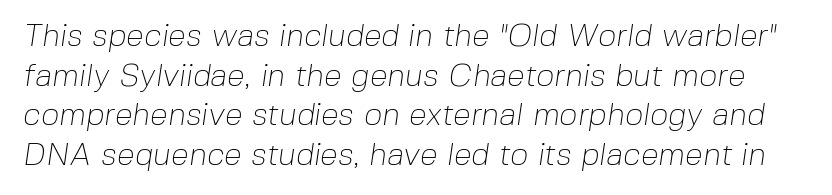
The image shows 32 px thin sans-serif type; set line spacing 1.24x, normal letter spacing, not underlined; low stroke contrast and a medium x-height.
